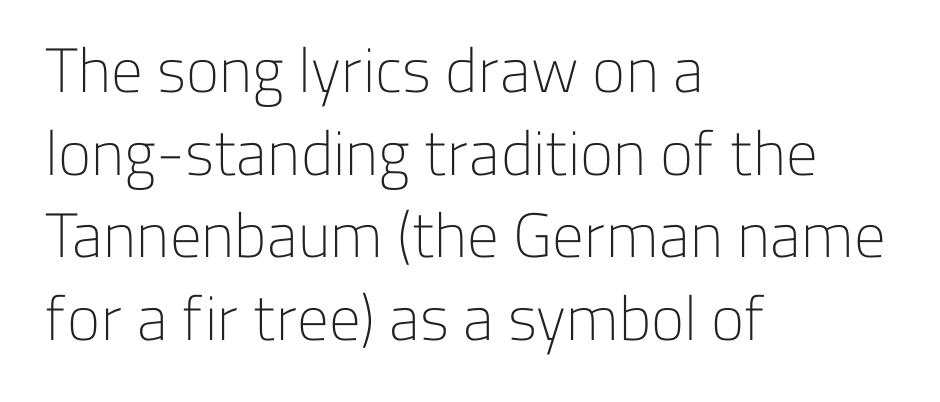
The image shows 63 px light sans-serif type, upright; set left-aligned, normal line spacing (1.31x), normal letter spacing, not underlined; low stroke contrast and a medium x-height.
